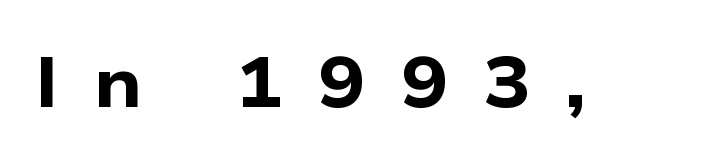
The space beneath each line is pristine and unruled. Is the type bold? Yes — the strokes are clearly thick and heavy. Here the designer chose a conventional face with non-uniform glyph widths. The passage shown has open, widely tracked lettering throughout. A typesetter would label this face a sans.
